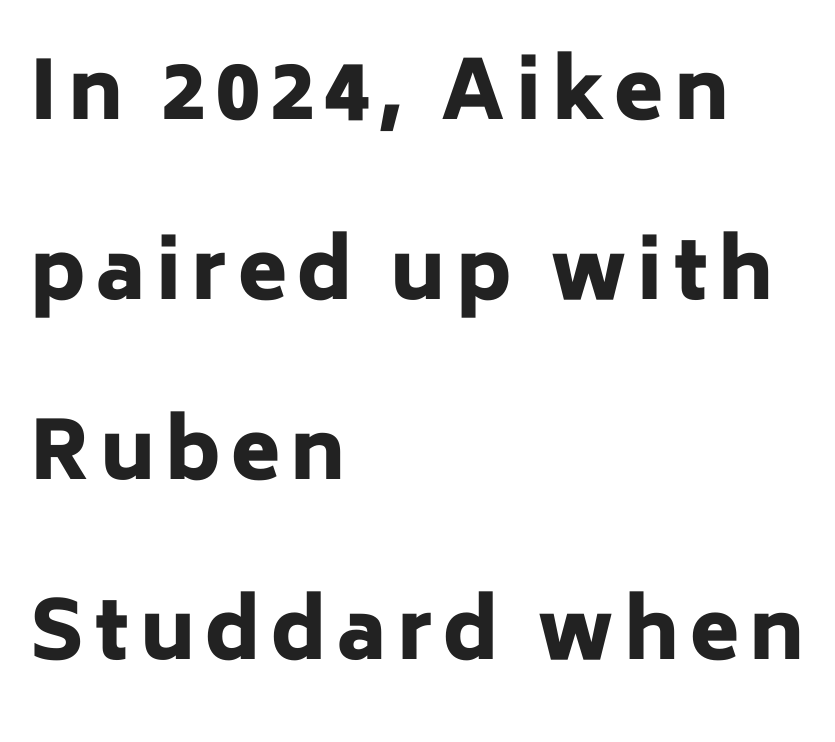
The image shows 80 px heavy sans-serif type, upright; set left-aligned, loose line spacing (2.25x), not underlined; low stroke contrast and a medium x-height.
